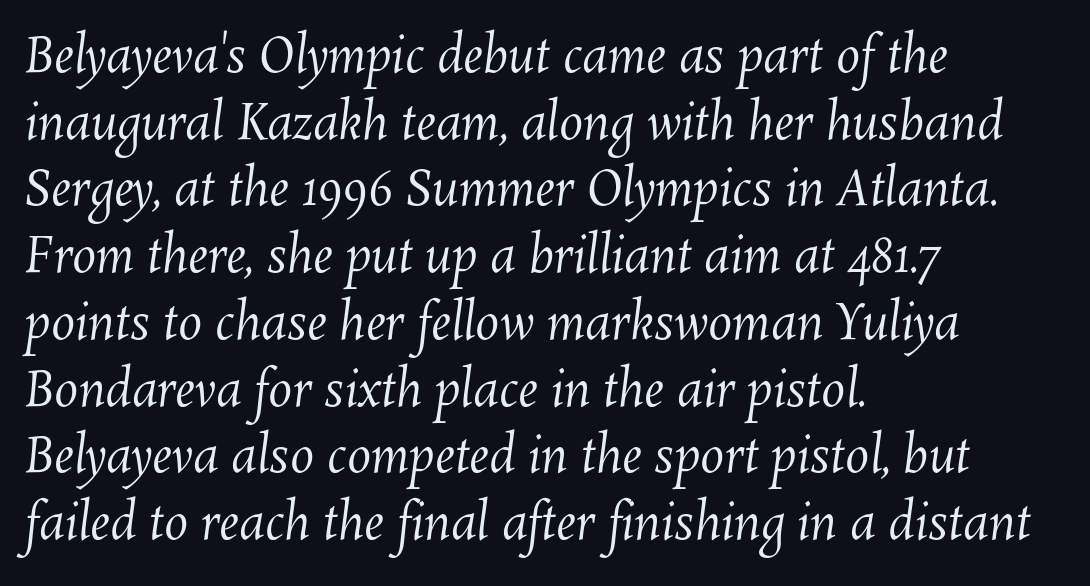
The letters advance in unequal steps, a hallmark of proportional type. These lines are set flush left with a ragged right edge. The space directly below the letters is spotless. Each word holds together tightly as a unit, with standard inter-letter gaps. This reads as an unemphasized weight, regular at the heaviest.
